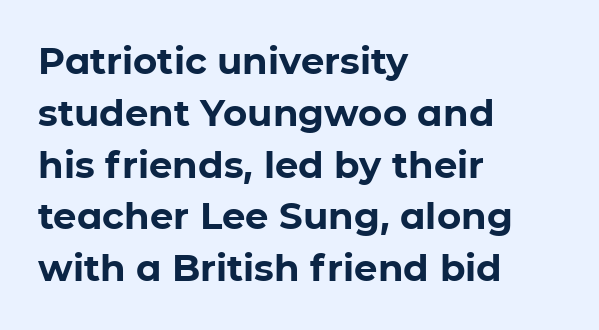
The image shows 37 px bold sans-serif type, upright; set left-aligned, normal line spacing (1.4x), normal letter spacing, not underlined; low stroke contrast and a medium x-height.
